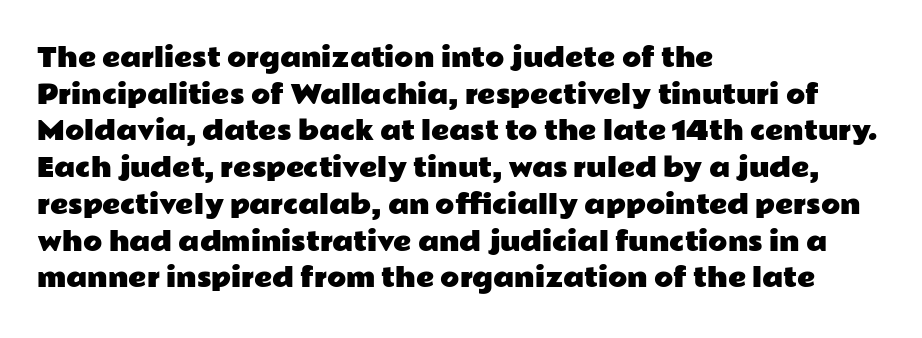
Q: Is the text italic (slanted)? A: No, it is upright.
Q: Is the text underlined? A: No.
Q: How is the paragraph aligned? A: Left-aligned.
Q: Is the spacing between letters normal or unusually wide? A: Normal.
Q: Is the spacing between lines tight, normal or loose? A: Normal.
